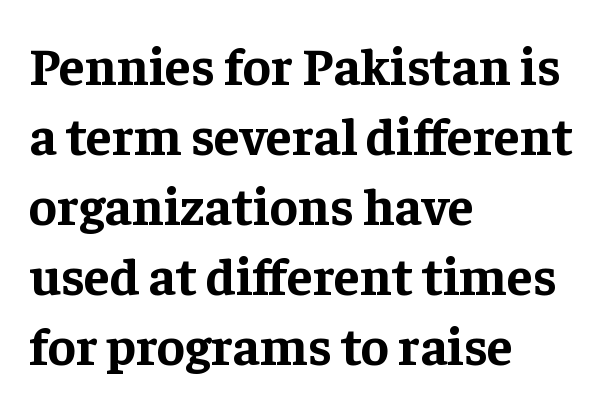
The image shows 53 px bold serif type, upright; set left-aligned, normal line spacing (1.32x), normal letter spacing, not underlined; low stroke contrast and a medium x-height.
